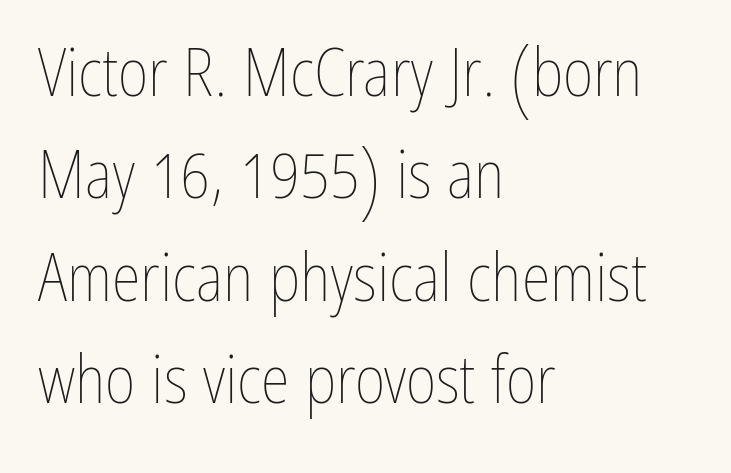
Is there any slant? The stems are plumb. One glance says typical: line gaps are just what's usual. The horizontal fit of the characters is conventional and even. The gap between lines stays unmarked. Stroke thickness stays within the range of a standard reading face or lighter. The passage shown is typed in a proportional face where columns would drift.
